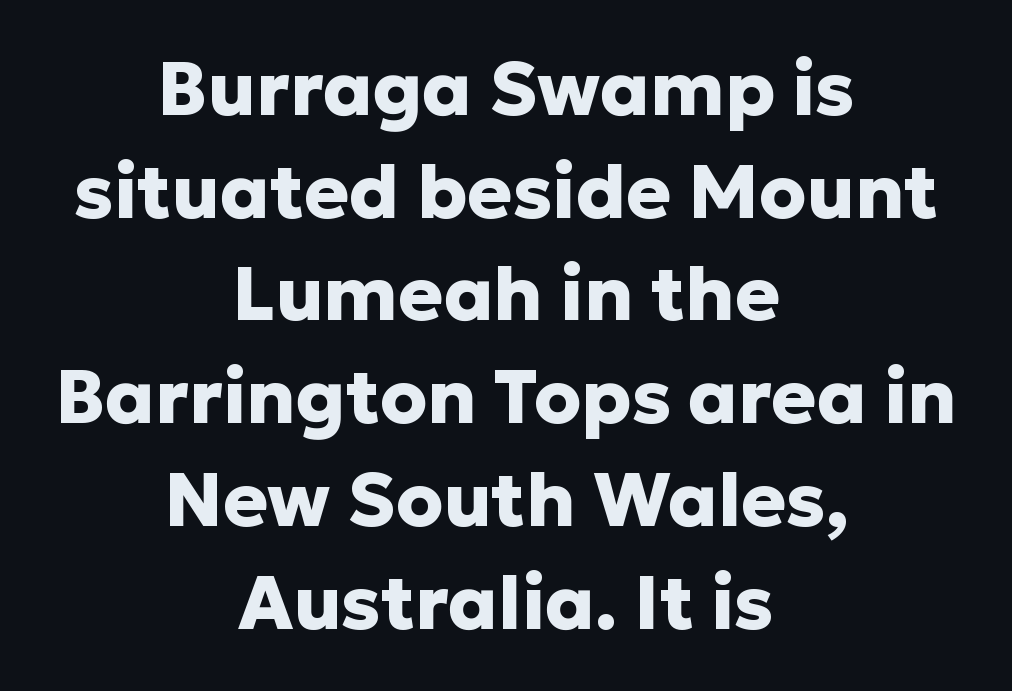
Q: Is the text bold? A: Yes.
Q: Is the text italic (slanted)? A: No, it is upright.
Q: Is the typeface a serif or a sans-serif typeface? A: Sans-serif.
Q: Is the text underlined? A: No.
Q: How is the paragraph aligned? A: Centered.
Q: Is the spacing between letters normal or unusually wide? A: Normal.
Q: Is the spacing between lines tight, normal or loose? A: Normal.
Q: Width (condensed, normal, or wide)? A: Normal.
Q: Stroke contrast? A: Low.
Q: x-height? A: Medium.
Q: Monospaced? A: No.
